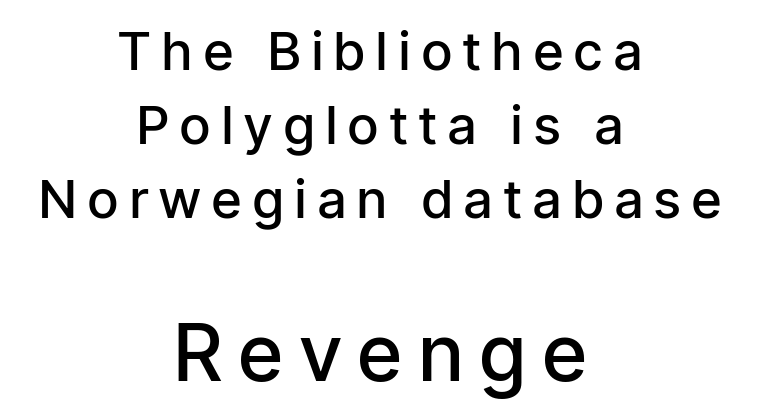
Q: Is the text bold? A: Semi-bold.
Q: Is the text italic (slanted)? A: No, it is upright.
Q: Is the typeface a serif or a sans-serif typeface? A: Sans-serif.
Q: Is the text underlined? A: No.
Q: How is the paragraph aligned? A: Centered.
Q: Is the spacing between letters normal or unusually wide? A: Unusually wide.
Q: Is the spacing between lines tight, normal or loose? A: Normal.
Q: Which block of text is set in a larger size, the first (top) or the second (bottom)? A: The second (bottom) one.
Q: Width (condensed, normal, or wide)? A: Condensed.
Q: Stroke contrast? A: Low.
Q: x-height? A: Medium.
Q: Monospaced? A: No.
